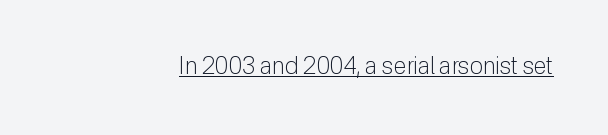
{"italic": "no", "bold": "no", "underline": "yes", "letter_spacing": "normal", "letter_spacing_em": 0.0, "glyph_px": 24}
